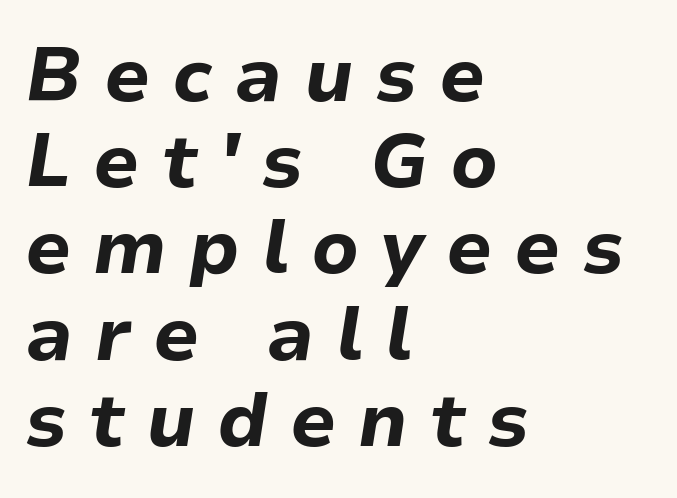
Q: Is the text bold? A: Yes.
Q: Is the text italic (slanted)? A: Yes, it leans right by about 9 degrees.
Q: Is the text underlined? A: No.
Q: How is the paragraph aligned? A: Left-aligned.
Q: Is the spacing between letters normal or unusually wide? A: Unusually wide.
Q: Is the spacing between lines tight, normal or loose? A: Tight.
Q: Width (condensed, normal, or wide)? A: Normal.
Q: Stroke contrast? A: Low.
Q: x-height? A: Medium.
Q: Monospaced? A: No.
